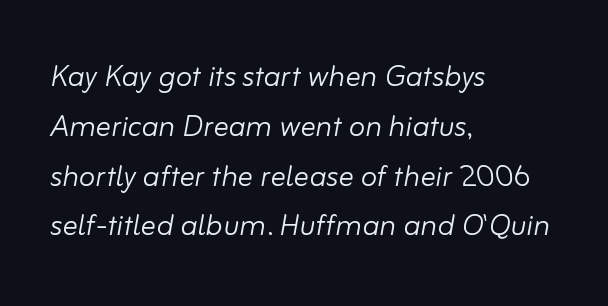
Q: Is the text bold? A: No.
Q: Is the text italic (slanted)? A: Yes, it leans right by about 10 degrees.
Q: Is the text underlined? A: No.
Q: How is the paragraph aligned? A: Left-aligned.
Q: Is the spacing between letters normal or unusually wide? A: Normal.
Q: Is the spacing between lines tight, normal or loose? A: Normal.
Q: Width (condensed, normal, or wide)? A: Normal.
Q: Stroke contrast? A: Low.
Q: x-height? A: Small.
Q: Monospaced? A: No.
